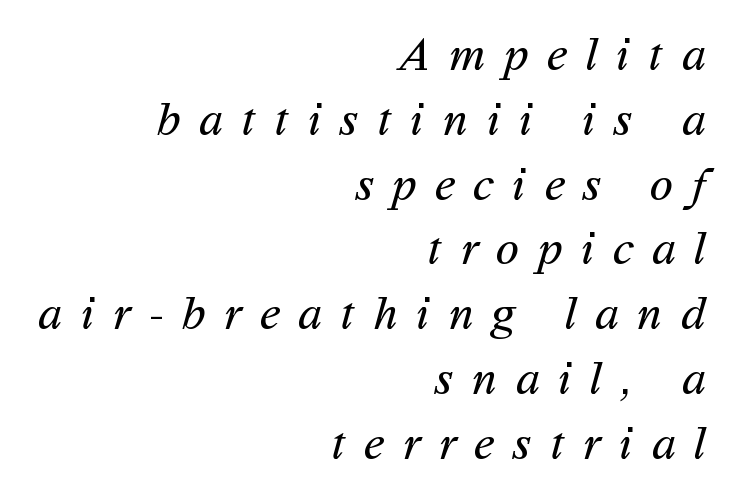
The image shows 48 px regular-weight sans-serif type; set right-aligned, normal line spacing (1.35x), unusually wide letter spacing (+0.39 em), not underlined; medium stroke contrast and a medium x-height.
